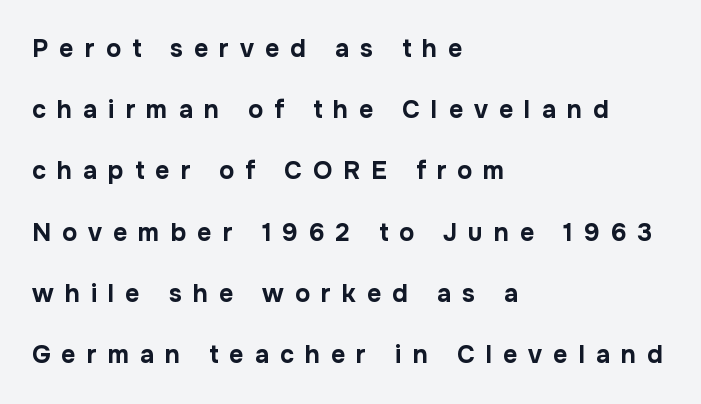
{"italic": "no", "bold": "yes", "underline": "no", "align": "left", "line_spacing": "loose", "line_spacing_ratio": 2.45, "letter_spacing": "wide", "letter_spacing_em": 0.44, "glyph_px": 25}
